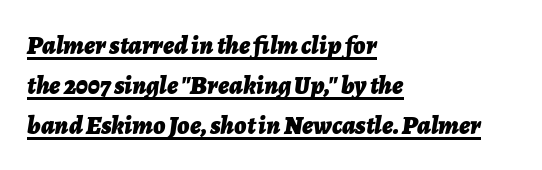
{"italic": "yes", "lean": "right", "slant_degrees": 7, "bold": "yes", "underline": "yes", "align": "left", "line_spacing": "normal", "line_spacing_ratio": 1.53, "letter_spacing": "normal", "letter_spacing_em": 0.0, "glyph_px": 26}
